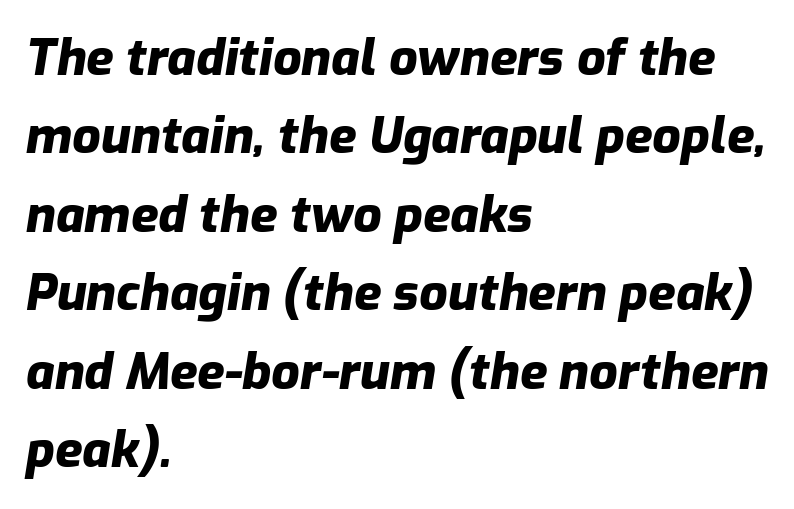
The image shows 50 px heavy type, italic (leaning right); set left-aligned, normal line spacing (1.57x), normal letter spacing, not underlined; low stroke contrast and a medium x-height.
